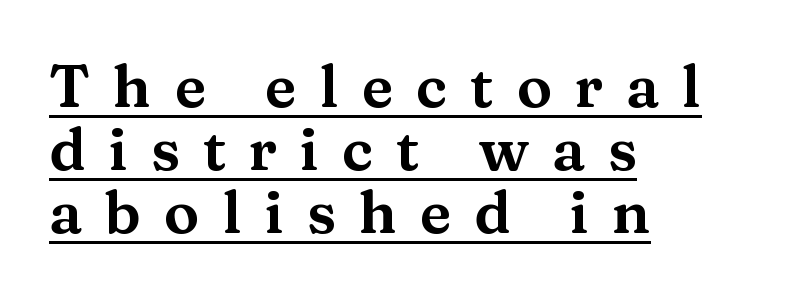
{"serif": "yes", "italic": "no", "width": "wide", "stroke_contrast": "medium", "x_height": "medium", "monospaced": "no", "underline": "yes", "align": "left", "line_spacing": "tight", "line_spacing_ratio": 1.07, "letter_spacing": "wide", "letter_spacing_em": 0.39, "glyph_px": 59}
